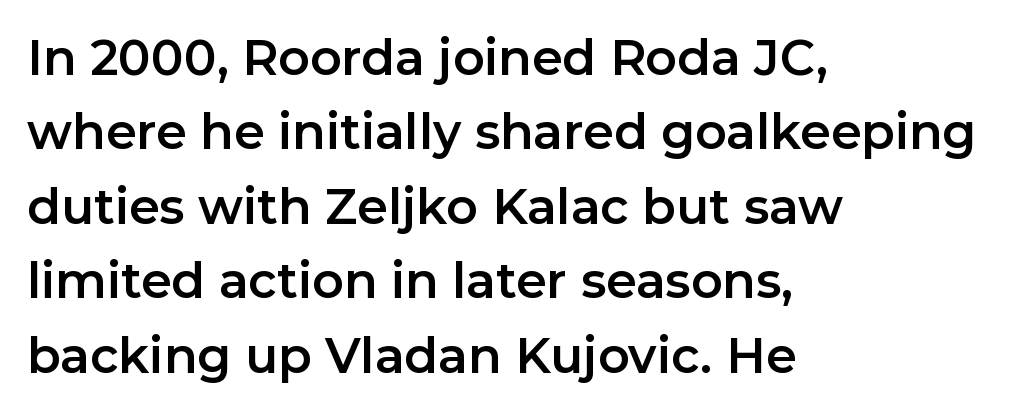
{"serif": "no", "italic": "no", "width": "normal", "stroke_contrast": "low", "x_height": "medium", "monospaced": "no", "underline": "no", "align": "left", "line_spacing": "normal", "line_spacing_ratio": 1.52, "letter_spacing": "normal", "letter_spacing_em": 0.0, "glyph_px": 49}
